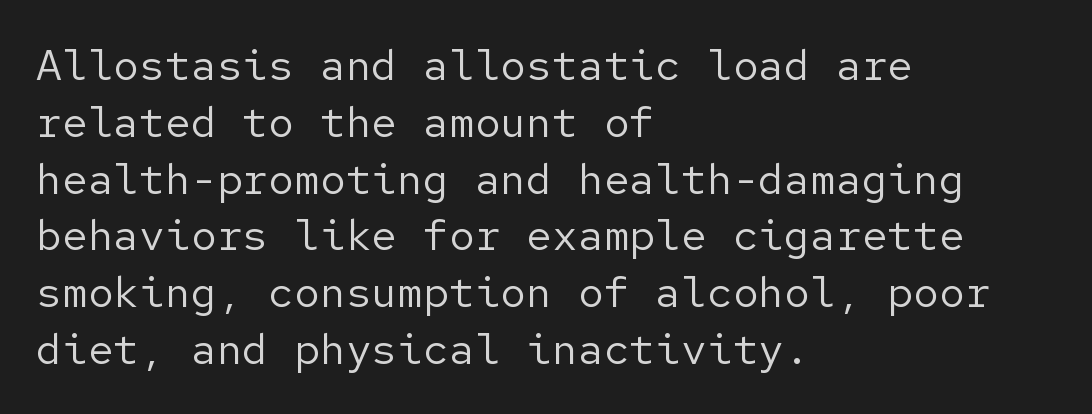
{"serif": "no", "italic": "no", "bold": "no", "weight": "regular", "width": "normal", "stroke_contrast": "low", "x_height": "medium", "underline": "no", "align": "left", "line_spacing": "normal", "line_spacing_ratio": 1.32, "letter_spacing": "normal", "letter_spacing_em": 0.0, "glyph_px": 43}
